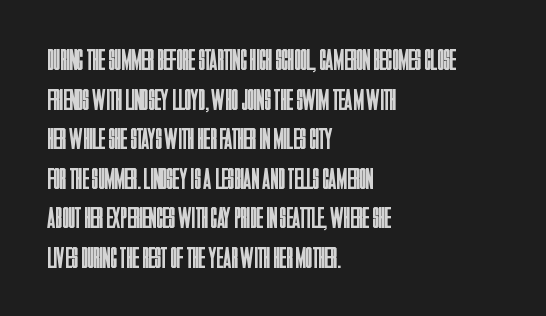
Q: Is the text bold? A: No.
Q: Is the text italic (slanted)? A: No, it is upright.
Q: Is the typeface a serif or a sans-serif typeface? A: Sans-serif.
Q: Is the text underlined? A: No.
Q: How is the paragraph aligned? A: Left-aligned.
Q: Is the spacing between letters normal or unusually wide? A: Normal.
Q: Is the spacing between lines tight, normal or loose? A: Normal.
Q: Width (condensed, normal, or wide)? A: Condensed.
Q: Stroke contrast? A: Low.
Q: x-height? A: Large.
Q: Monospaced? A: No.
